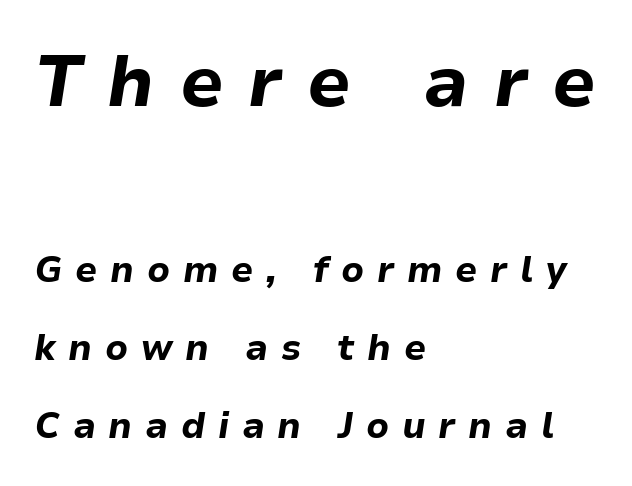
The image shows 71 px bold type, italic (leaning right); set left-aligned, loose line spacing (2.17x), unusually wide letter spacing (+0.35 em), not underlined; the first (top) block is 1.97x larger; low stroke contrast and a medium x-height.
